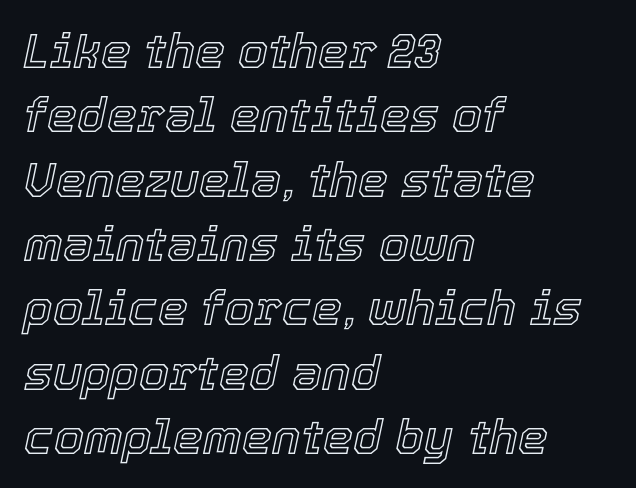
The lettering tilts uniformly, giving the passage an italic look. The block of text has a typical density, with ordinary space between rows. Glance below the letters and you will spot only blank space. Note the varied advance widths — an 'i' is clearly narrower than an 'm'.
